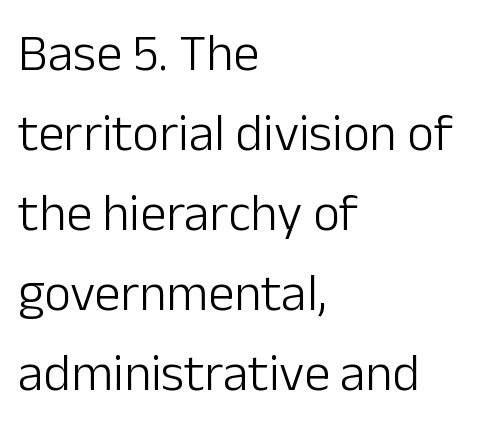
Q: Is the text bold? A: No.
Q: Is the text italic (slanted)? A: No, it is upright.
Q: Is the typeface a serif or a sans-serif typeface? A: Sans-serif.
Q: Is the text underlined? A: No.
Q: How is the paragraph aligned? A: Left-aligned.
Q: Is the spacing between letters normal or unusually wide? A: Normal.
Q: Is the spacing between lines tight, normal or loose? A: Normal.
Q: Width (condensed, normal, or wide)? A: Normal.
Q: Stroke contrast? A: Low.
Q: x-height? A: Medium.
Q: Monospaced? A: No.
